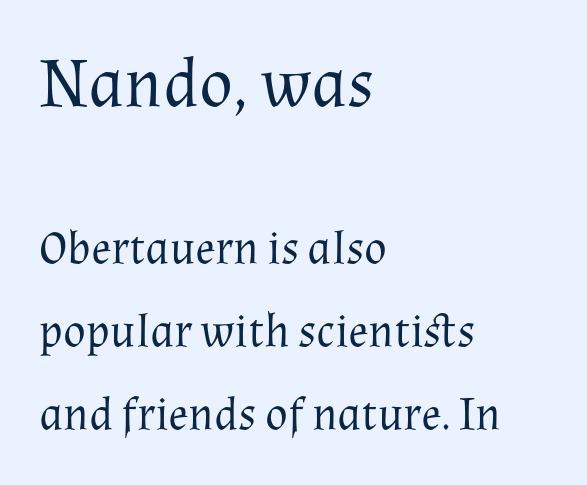
{"serif": "yes", "italic": "no", "bold": "no", "weight": "regular", "width": "normal", "stroke_contrast": "medium", "x_height": "medium", "monospaced": "no", "underline": "no", "align": "left", "line_spacing_ratio": 1.76, "letter_spacing": "normal", "letter_spacing_em": 0.0, "larger_block": "first", "size_ratio": 1.49, "glyph_px": 70}
